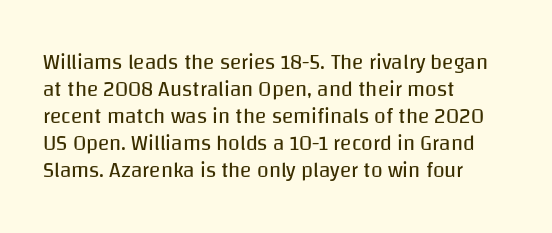
{"italic": "no", "bold": "no", "underline": "no", "align": "left", "line_spacing": "normal", "line_spacing_ratio": 1.28, "letter_spacing": "normal", "letter_spacing_em": 0.0, "glyph_px": 21}
